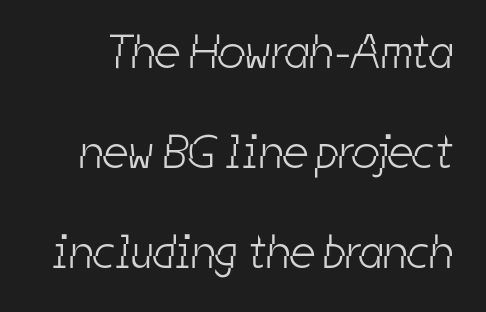
The image shows 48 px light, condensed sans-serif type; set loose line spacing (2.08x), normal letter spacing, not underlined; low stroke contrast and a medium x-height.
